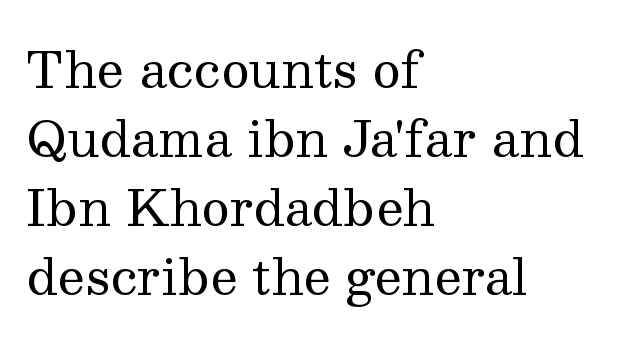
The image shows 49 px regular-weight serif type, upright; set left-aligned, normal line spacing (1.41x), normal letter spacing, not underlined; medium stroke contrast and a medium x-height.
